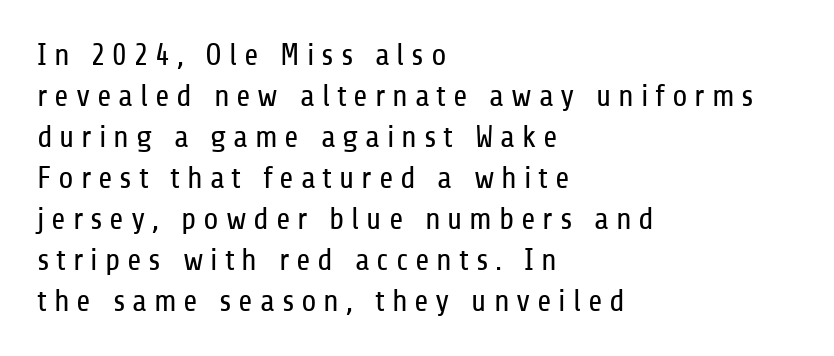
Q: Is the text bold? A: No.
Q: Is the text italic (slanted)? A: No, it is upright.
Q: Is the typeface a serif or a sans-serif typeface? A: Sans-serif.
Q: Is the text underlined? A: No.
Q: How is the paragraph aligned? A: Left-aligned.
Q: Is the spacing between letters normal or unusually wide? A: Unusually wide.
Q: Is the spacing between lines tight, normal or loose? A: Normal.
Q: Width (condensed, normal, or wide)? A: Condensed.
Q: Stroke contrast? A: Low.
Q: x-height? A: Medium.
Q: Monospaced? A: No.
